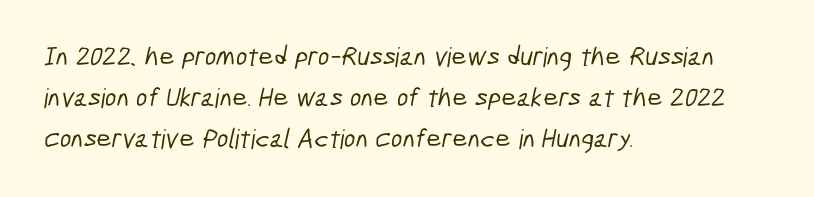
The image shows 27 px text type; set left-aligned, normal line spacing (1.52x), normal letter spacing, not underlined.
